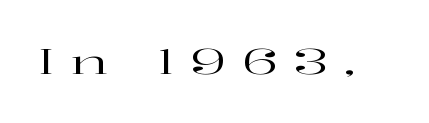
Q: Is the text italic (slanted)? A: No, it is upright.
Q: Is the typeface a serif or a sans-serif typeface? A: Serif.
Q: Is the text underlined? A: No.
Q: Is the spacing between letters normal or unusually wide? A: Unusually wide.
Q: Width (condensed, normal, or wide)? A: Wide.
Q: Stroke contrast? A: High.
Q: x-height? A: Medium.
Q: Monospaced? A: No.
